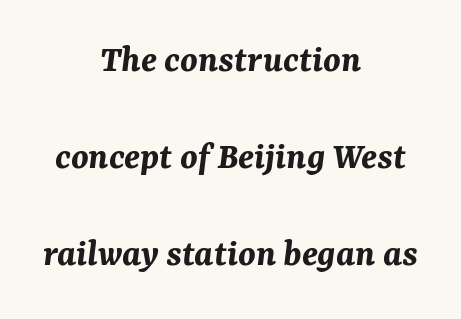
Q: Is the text bold? A: Yes.
Q: Is the text italic (slanted)? A: Yes, it leans right by about 7 degrees.
Q: Is the text underlined? A: No.
Q: How is the paragraph aligned? A: Centered.
Q: Is the spacing between letters normal or unusually wide? A: Normal.
Q: Is the spacing between lines tight, normal or loose? A: Loose.
Q: Width (condensed, normal, or wide)? A: Normal.
Q: Stroke contrast? A: Medium.
Q: x-height? A: Medium.
Q: Monospaced? A: No.
